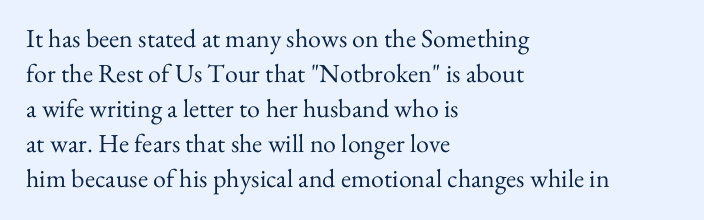
How are the letters spaced? Ordinarily, with no added tracking. Has an underline been added? It has not. Honestly, the row spacing looks completely unremarkable. The font is comparable to plain body text, perhaps lighter. Visually the block forms a straight wall on the left and a jagged coastline on the right.
